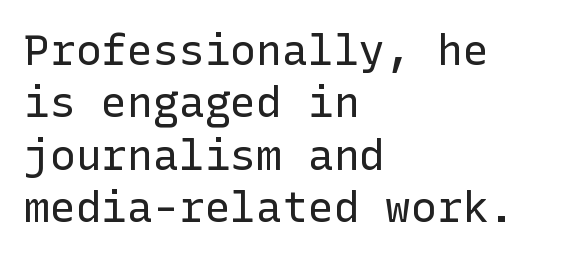
Q: Is the text bold? A: No.
Q: Is the text italic (slanted)? A: No, it is upright.
Q: Is the typeface a serif or a sans-serif typeface? A: Sans-serif.
Q: Is the text underlined? A: No.
Q: How is the paragraph aligned? A: Left-aligned.
Q: Is the spacing between letters normal or unusually wide? A: Normal.
Q: Width (condensed, normal, or wide)? A: Normal.
Q: Stroke contrast? A: Low.
Q: x-height? A: Medium.
